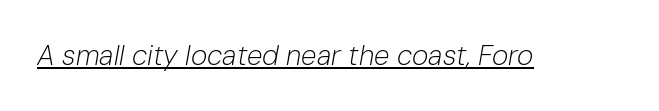
The image shows 28 px light type, italic (leaning right); set normal letter spacing, underlined; low stroke contrast and a medium x-height.
